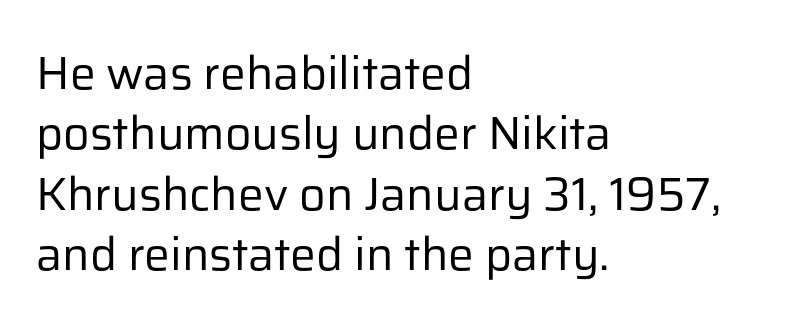
Q: Is the text bold? A: No.
Q: Is the text italic (slanted)? A: No, it is upright.
Q: Is the typeface a serif or a sans-serif typeface? A: Sans-serif.
Q: Is the text underlined? A: No.
Q: How is the paragraph aligned? A: Left-aligned.
Q: Is the spacing between letters normal or unusually wide? A: Normal.
Q: Is the spacing between lines tight, normal or loose? A: Normal.
Q: Width (condensed, normal, or wide)? A: Normal.
Q: Stroke contrast? A: Low.
Q: x-height? A: Medium.
Q: Monospaced? A: No.
